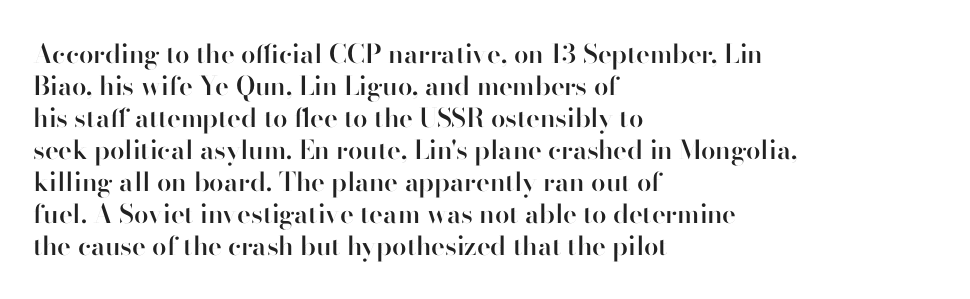
{"italic": "no", "bold": "semi", "underline": "no", "align": "left", "line_spacing_ratio": 1.23, "letter_spacing": "normal", "letter_spacing_em": 0.0, "glyph_px": 26}
